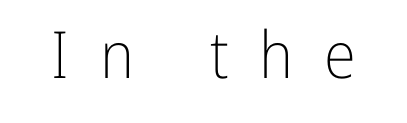
The image shows 65 px light, condensed sans-serif type, upright; set unusually wide letter spacing (+0.47 em), not underlined; low stroke contrast and a medium x-height.
